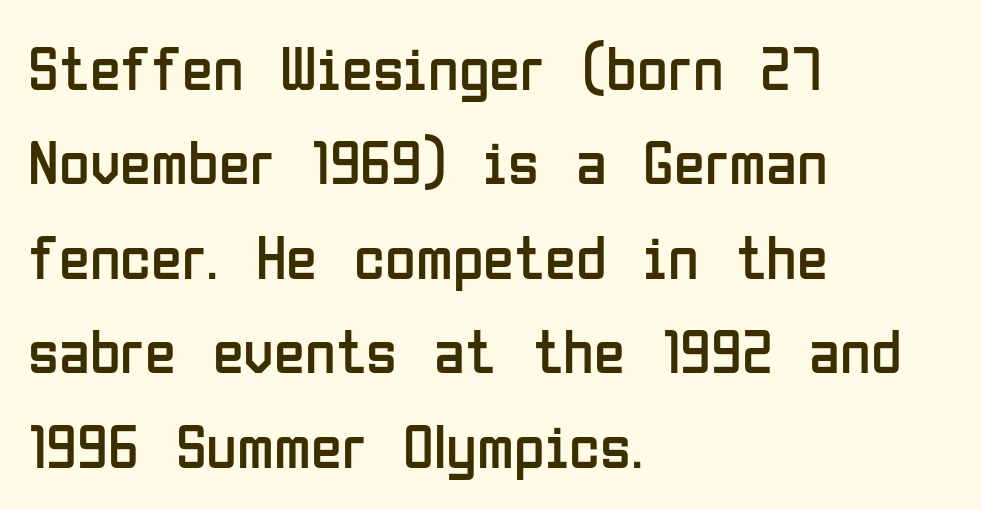
{"serif": "no", "italic": "no", "bold": "no", "weight": "regular", "width": "condensed", "stroke_contrast": "low", "x_height": "medium", "monospaced": "no", "underline": "no", "align": "left", "line_spacing": "normal", "line_spacing_ratio": 1.5, "letter_spacing": "normal", "letter_spacing_em": 0.0, "glyph_px": 63}
